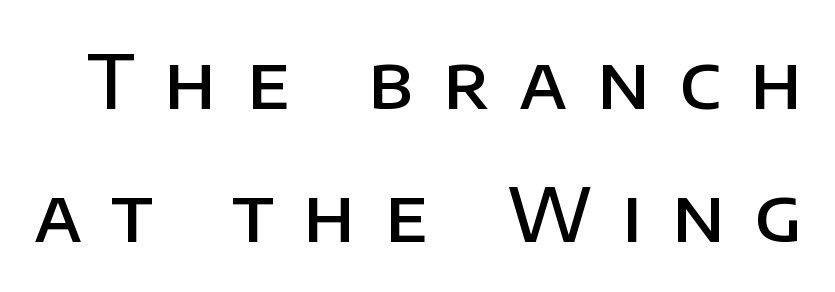
{"serif": "no", "italic": "no", "bold": "semi", "weight": "semibold", "width": "normal", "stroke_contrast": "low", "x_height": "large", "monospaced": "no", "underline": "no", "line_spacing_ratio": 1.8, "letter_spacing": "wide", "letter_spacing_em": 0.4, "glyph_px": 74}
